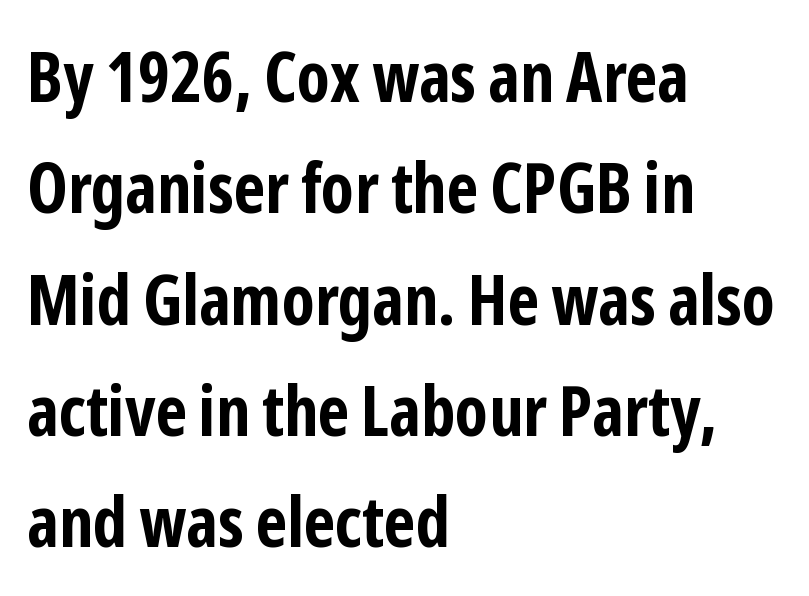
Q: Is the text bold? A: Yes.
Q: Is the text italic (slanted)? A: No, it is upright.
Q: Is the typeface a serif or a sans-serif typeface? A: Sans-serif.
Q: Is the text underlined? A: No.
Q: How is the paragraph aligned? A: Left-aligned.
Q: Is the spacing between letters normal or unusually wide? A: Normal.
Q: Is the spacing between lines tight, normal or loose? A: Normal.
Q: Width (condensed, normal, or wide)? A: Condensed.
Q: Stroke contrast? A: Low.
Q: x-height? A: Medium.
Q: Monospaced? A: No.
